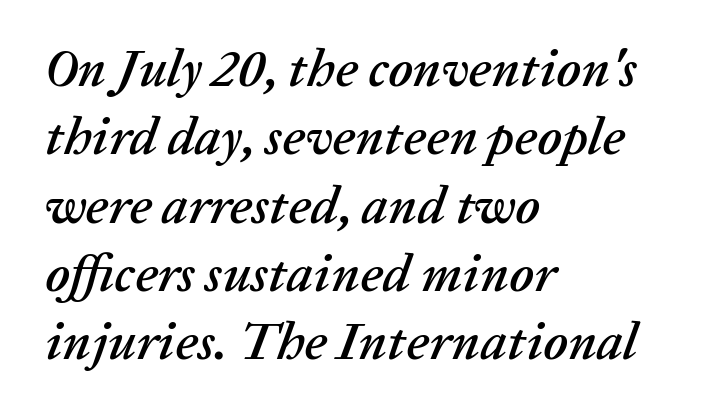
No word sits above an underline. Caption: standard tracking, unaltered. When letters slant like this, we call the style italic. Do the characters align in a grid? No, the font is proportional. Reading down the column, the eye jumps a familiar distance to each next line.
